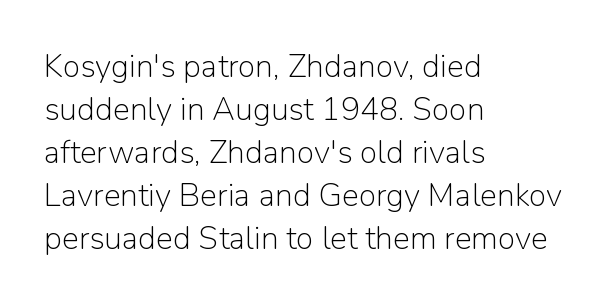
Q: Is the text bold? A: No.
Q: Is the text italic (slanted)? A: No, it is upright.
Q: Is the typeface a serif or a sans-serif typeface? A: Sans-serif.
Q: Is the text underlined? A: No.
Q: How is the paragraph aligned? A: Left-aligned.
Q: Is the spacing between letters normal or unusually wide? A: Normal.
Q: Is the spacing between lines tight, normal or loose? A: Normal.
Q: Width (condensed, normal, or wide)? A: Normal.
Q: Stroke contrast? A: Low.
Q: x-height? A: Medium.
Q: Monospaced? A: No.
